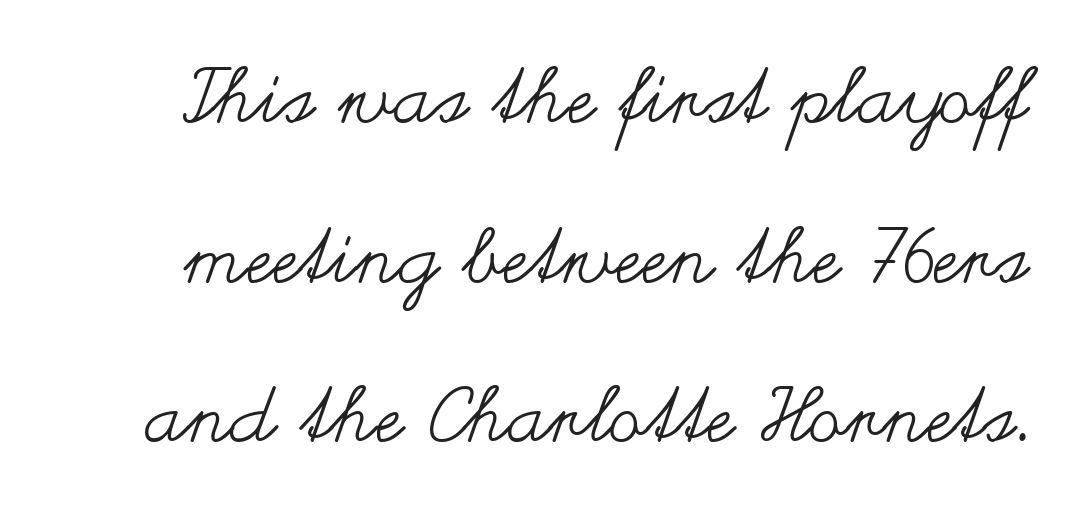
The image shows 76 px regular-weight, wide type; set loose line spacing (2.1x), normal letter spacing, not underlined; medium stroke contrast and a small x-height.
